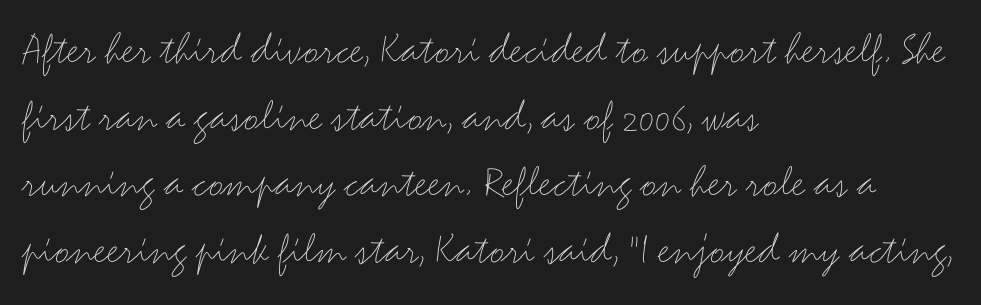
Q: Is the text bold? A: No.
Q: Is the text italic (slanted)? A: Yes.
Q: Is the typeface a serif or a sans-serif typeface? A: Sans-serif.
Q: Is the text underlined? A: No.
Q: How is the paragraph aligned? A: Left-aligned.
Q: Is the spacing between letters normal or unusually wide? A: Normal.
Q: Is the spacing between lines tight, normal or loose? A: Normal.
Q: Width (condensed, normal, or wide)? A: Wide.
Q: Stroke contrast? A: Medium.
Q: x-height? A: Small.
Q: Monospaced? A: No.
